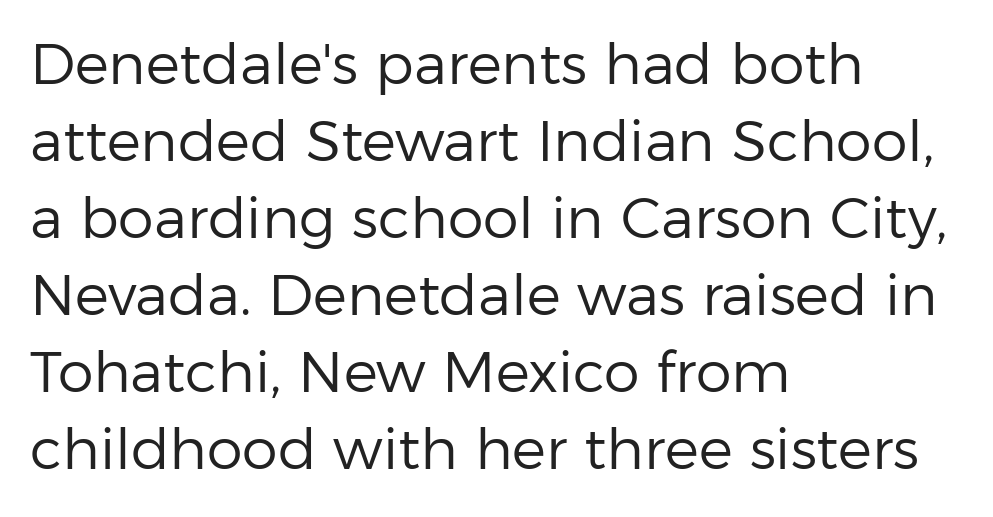
The image shows 57 px regular-weight sans-serif type, upright; set left-aligned, normal line spacing (1.35x), normal letter spacing, not underlined; low stroke contrast and a medium x-height.
